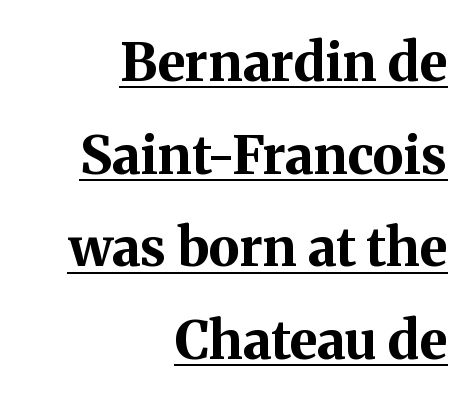
The image shows 53 px bold serif type, upright; set right-aligned, line spacing 1.75x, normal letter spacing, underlined; medium stroke contrast and a medium x-height.
